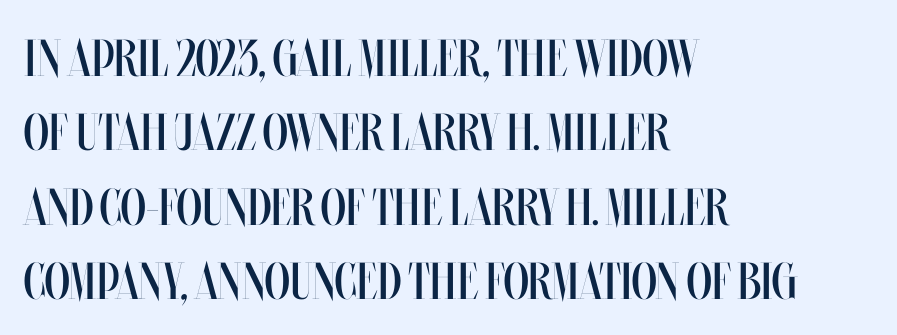
Q: Is the text bold? A: No.
Q: Is the text italic (slanted)? A: No, it is upright.
Q: Is the text underlined? A: No.
Q: How is the paragraph aligned? A: Left-aligned.
Q: Is the spacing between letters normal or unusually wide? A: Normal.
Q: Is the spacing between lines tight, normal or loose? A: Normal.
Q: Width (condensed, normal, or wide)? A: Condensed.
Q: Stroke contrast? A: Medium.
Q: x-height? A: Large.
Q: Monospaced? A: No.
